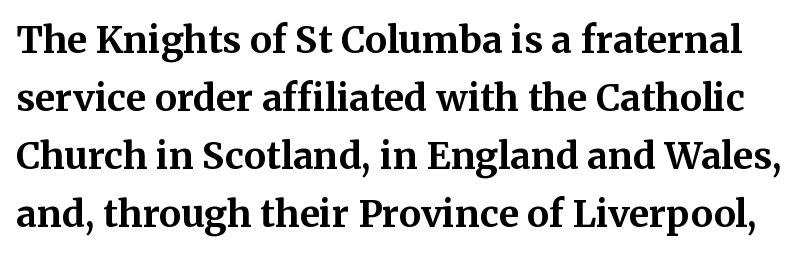
Q: Is the text bold? A: Yes.
Q: Is the text italic (slanted)? A: No, it is upright.
Q: Is the typeface a serif or a sans-serif typeface? A: Serif.
Q: Is the text underlined? A: No.
Q: Is the spacing between letters normal or unusually wide? A: Normal.
Q: Is the spacing between lines tight, normal or loose? A: Normal.
Q: Width (condensed, normal, or wide)? A: Normal.
Q: Stroke contrast? A: Medium.
Q: x-height? A: Medium.
Q: Monospaced? A: No.
